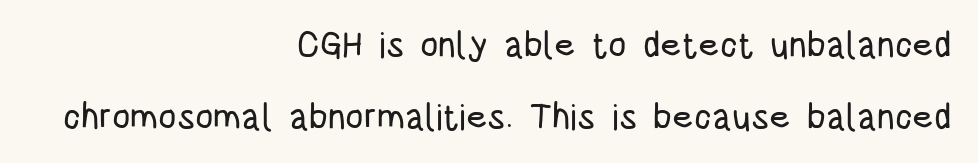
Looks like regular typesetting: each glyph gets only the width it needs. Regarding serifs, this sample does without them. The string is rendered with underlining switched off. Leftover space on each line is placed entirely before the opening word. Observe the ordinary spacing: letters are neighbours, not strangers. Regarding leading, the lines here are spaced well apart.
